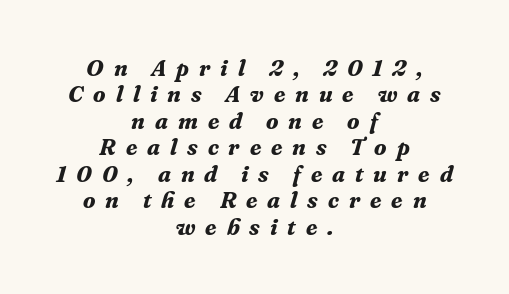
Q: Is the text bold? A: Yes.
Q: Is the text italic (slanted)? A: Yes, it leans right by about 16 degrees.
Q: Is the text underlined? A: No.
Q: How is the paragraph aligned? A: Centered.
Q: Is the spacing between letters normal or unusually wide? A: Unusually wide.
Q: Is the spacing between lines tight, normal or loose? A: Tight.
